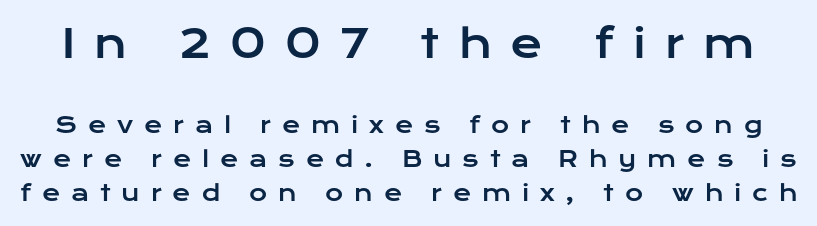
{"serif": "no", "italic": "no", "width": "wide", "stroke_contrast": "low", "x_height": "medium", "monospaced": "no", "underline": "no", "line_spacing": "normal", "line_spacing_ratio": 1.55, "letter_spacing": "wide", "letter_spacing_em": 0.49, "larger_block": "first", "size_ratio": 1.77, "glyph_px": 39}
